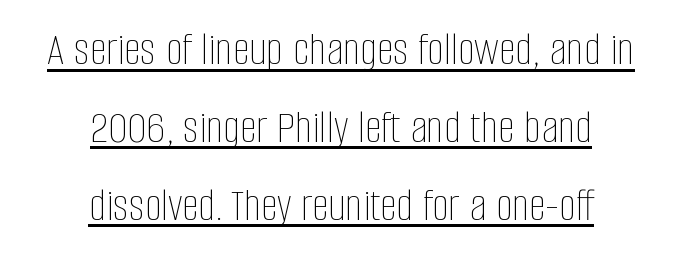
This sample is center-justified, so both line endings float freely. Observe the ordinary spacing: letters are neighbours, not strangers. The sample's only ornament is a line tracing under the words. Every character sits straight up, as roman type does. Honestly, the row spacing looks completely unremarkable. The typeface has the unassuming heft of standard copy or less.
